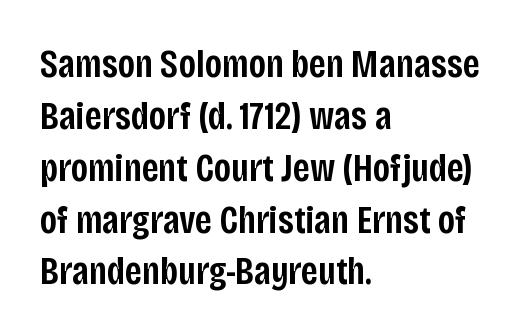
You could not count columns in this text — the font is proportionally spaced. It's the straight-up-and-down kind of type. Characters follow at the spacing the type designer built in. Notice how descenders clear the ascenders below comfortably — that's standard leading. Honestly, there is no underline to notice here at all. These lines stack with their left ends in a neat column.
